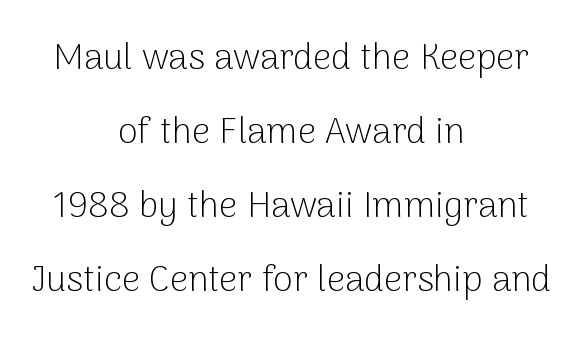
The image shows 36 px light sans-serif type, upright; set centered, loose line spacing (2.06x), normal letter spacing, not underlined; low stroke contrast and a medium x-height.
